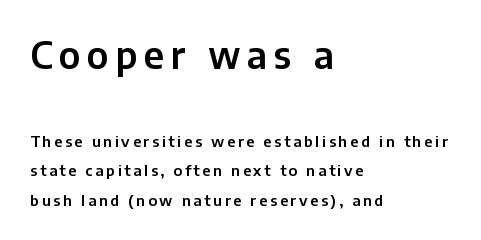
The image shows 37 px sans-serif type, upright; set left-aligned, loose line spacing (1.94x), not underlined; the first (top) block is 2.47x larger; low stroke contrast and a medium x-height.
